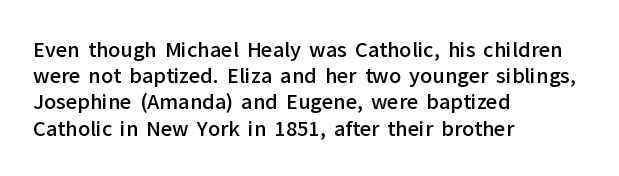
Q: Is the text bold? A: Semi-bold.
Q: Is the text italic (slanted)? A: No, it is upright.
Q: Is the text underlined? A: No.
Q: How is the paragraph aligned? A: Left-aligned.
Q: Is the spacing between letters normal or unusually wide? A: Normal.
Q: Is the spacing between lines tight, normal or loose? A: Normal.
